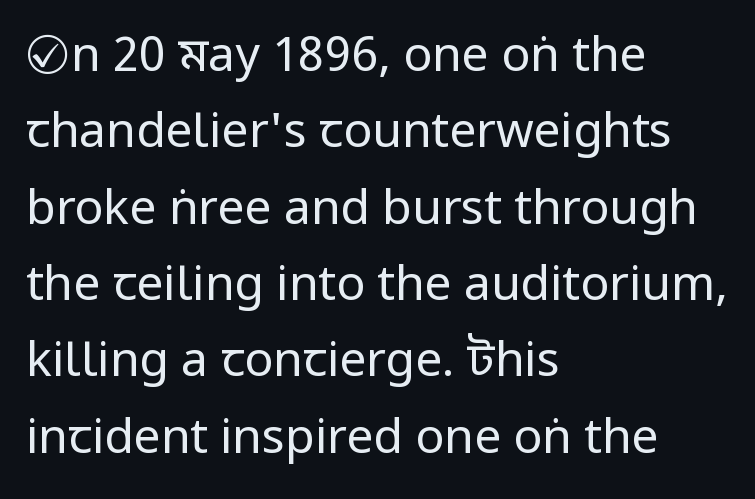
The image shows 48 px regular-weight, condensed sans-serif type, upright; set left-aligned, normal line spacing (1.59x), normal letter spacing, not underlined; low stroke contrast and a large x-height.
